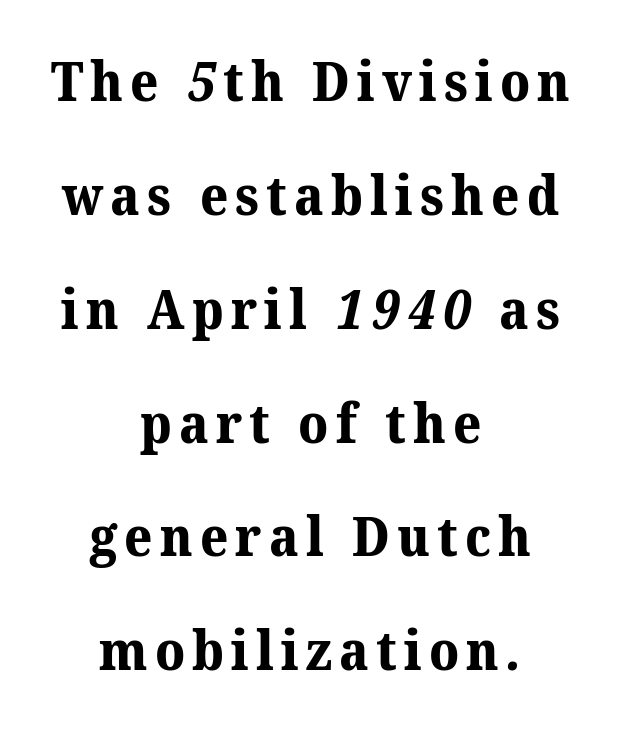
Q: Is the text bold? A: Yes.
Q: Is the typeface a serif or a sans-serif typeface? A: Serif.
Q: Is the text underlined? A: No.
Q: How is the paragraph aligned? A: Centered.
Q: Is the spacing between lines tight, normal or loose? A: Loose.
Q: Width (condensed, normal, or wide)? A: Normal.
Q: Stroke contrast? A: Medium.
Q: x-height? A: Medium.
Q: Monospaced? A: No.
